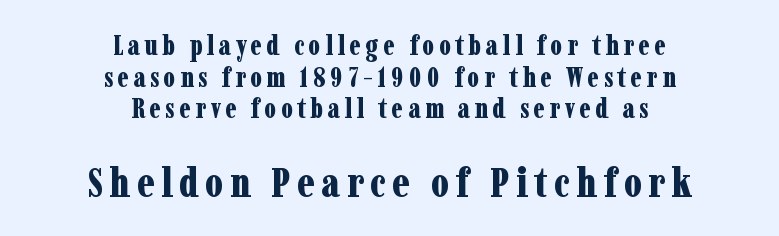
{"serif": "yes", "italic": "no", "bold": "yes", "weight": "bold", "width": "condensed", "stroke_contrast": "low", "x_height": "medium", "monospaced": "no", "underline": "no", "align": "center", "line_spacing": "tight", "line_spacing_ratio": 1.13, "larger_block": "second", "size_ratio": 1.5, "glyph_px": 42}
